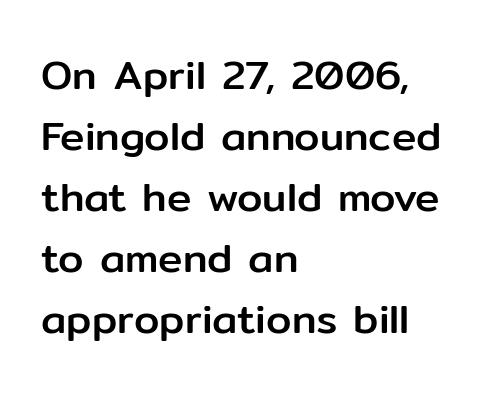
The image shows 41 px sans-serif type, upright; set left-aligned, normal line spacing (1.49x), normal letter spacing, not underlined; low stroke contrast and a medium x-height.
